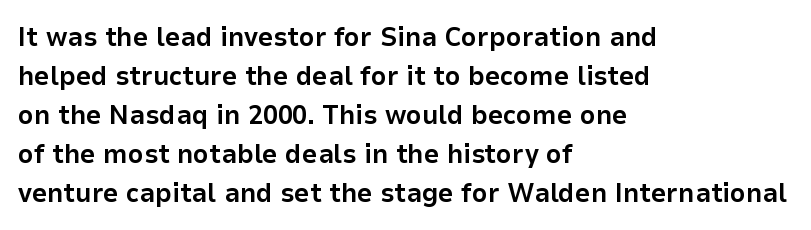
{"italic": "no", "bold": "yes", "underline": "no", "align": "left", "line_spacing": "normal", "line_spacing_ratio": 1.44, "letter_spacing": "normal", "letter_spacing_em": 0.0, "glyph_px": 27}
